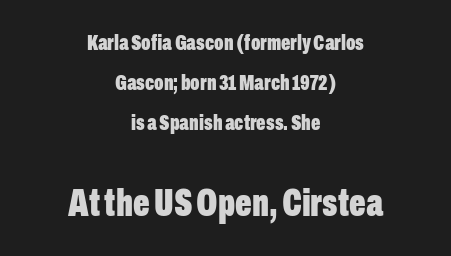
Spacing verdict: proportional, widths tailored to each character. Typesetter's note: full bold, strokes at maximum text heaviness. Rendered with straight, roman letterforms. Is the lower block the larger one? Yes — the lower block carries the bigger type. A sans-serif font was chosen for this passage. Anything drawn beneath the words? Only blank space.
